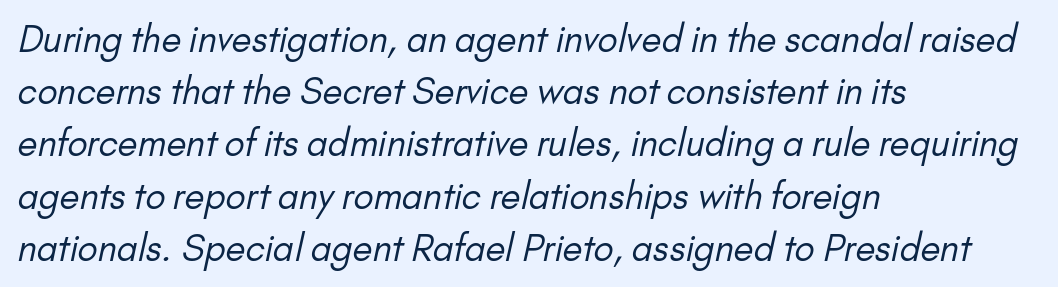
The image shows 36 px regular-weight sans-serif type; set left-aligned, normal line spacing (1.45x), normal letter spacing, not underlined; low stroke contrast and a small x-height.
